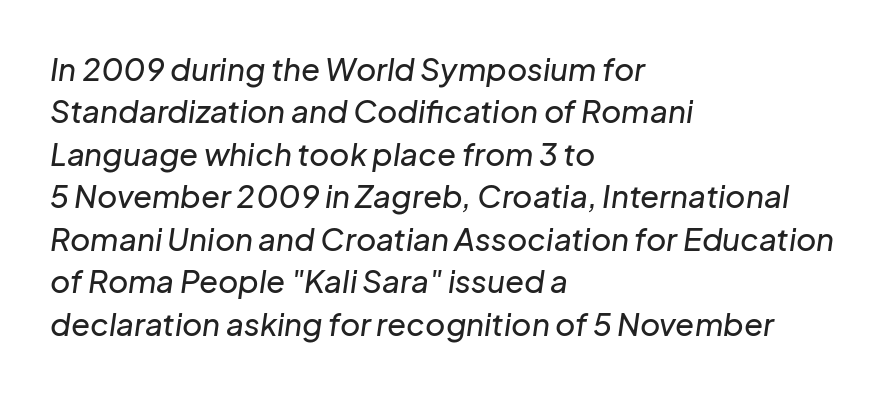
{"italic": "yes", "lean": "right", "slant_degrees": 8, "width": "normal", "stroke_contrast": "low", "x_height": "medium", "monospaced": "no", "underline": "no", "align": "left", "line_spacing": "normal", "line_spacing_ratio": 1.37, "letter_spacing": "normal", "letter_spacing_em": 0.0, "glyph_px": 31}
